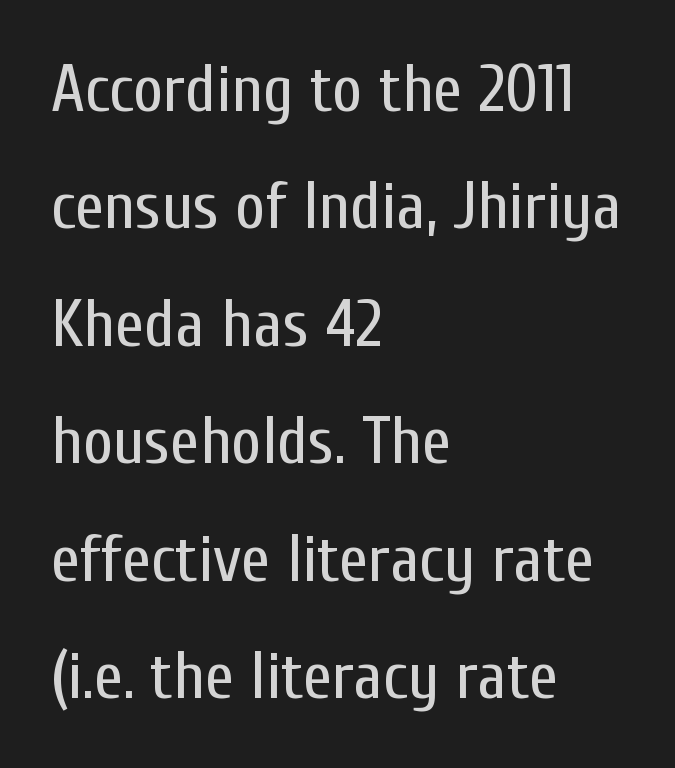
{"serif": "no", "italic": "no", "bold": "no", "weight": "regular", "width": "condensed", "stroke_contrast": "low", "x_height": "medium", "monospaced": "no", "underline": "no", "align": "left", "line_spacing_ratio": 1.78, "letter_spacing": "normal", "letter_spacing_em": 0.0, "glyph_px": 66}
